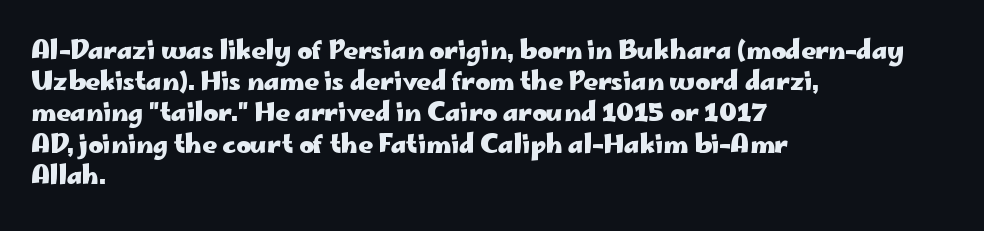
The image shows 25 px bold type, upright; set left-aligned, normal line spacing (1.25x), normal letter spacing, not underlined.
